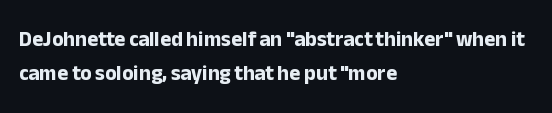
The image shows 21 px bold type, upright; set left-aligned, normal line spacing (1.62x), normal letter spacing, not underlined.
